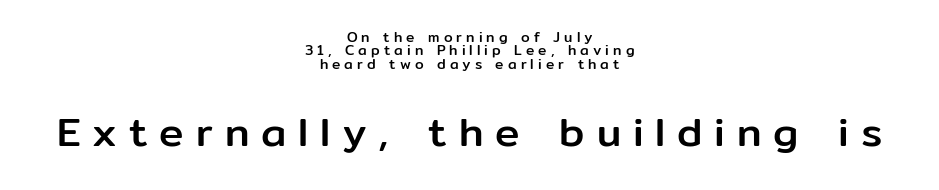
Is there any slant? The stems are plumb. Bigger letters appear in the bottom chunk; the top chunk is reduced. Each letter's strokes conclude bluntly, with no projecting serifs. Descender tails drop into unmarked territory. Does the copy run flush right? No — it is centered line by line.
